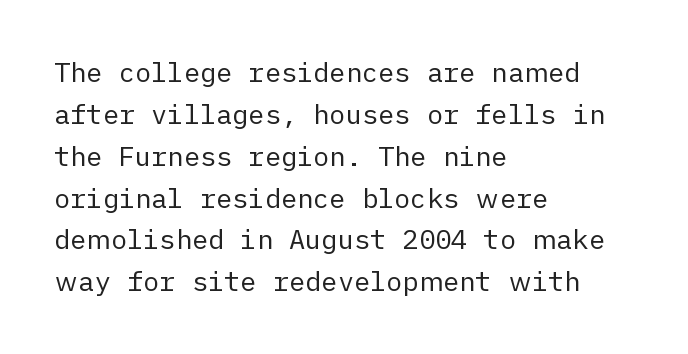
{"italic": "no", "bold": "no", "underline": "no", "align": "left", "line_spacing": "normal", "line_spacing_ratio": 1.55, "letter_spacing": "normal", "letter_spacing_em": 0.0, "glyph_px": 27}
